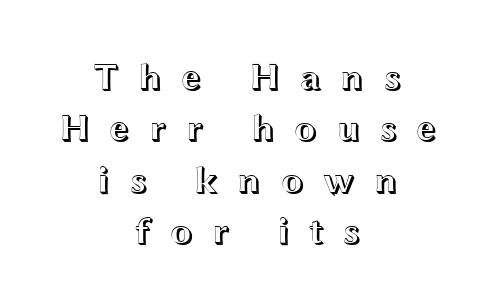
Q: Is the text italic (slanted)? A: No, it is upright.
Q: Is the text underlined? A: No.
Q: How is the paragraph aligned? A: Centered.
Q: Is the spacing between letters normal or unusually wide? A: Unusually wide.
Q: Is the spacing between lines tight, normal or loose? A: Normal.
Q: Width (condensed, normal, or wide)? A: Wide.
Q: x-height? A: Medium.
Q: Monospaced? A: No.
